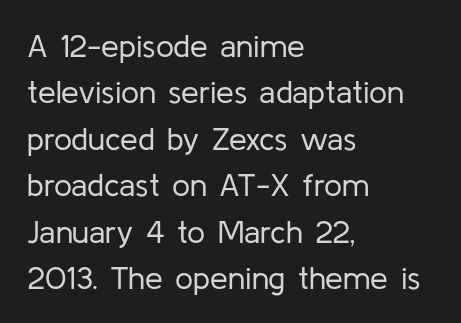
The image shows 32 px regular-weight sans-serif type, upright; set left-aligned, normal line spacing (1.45x), normal letter spacing, not underlined; low stroke contrast and a medium x-height.
